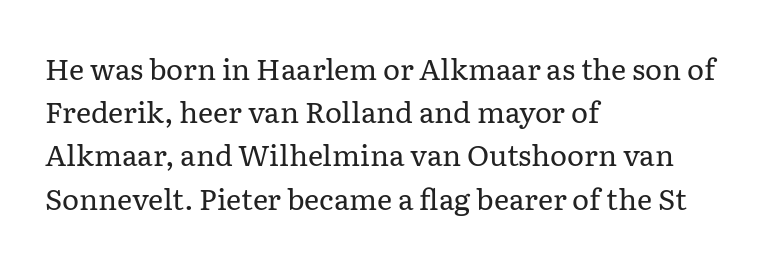
{"serif": "yes", "italic": "no", "bold": "no", "weight": "regular", "width": "normal", "stroke_contrast": "low", "x_height": "medium", "monospaced": "no", "underline": "no", "align": "left", "line_spacing": "normal", "line_spacing_ratio": 1.49, "letter_spacing": "normal", "letter_spacing_em": 0.0, "glyph_px": 29}
